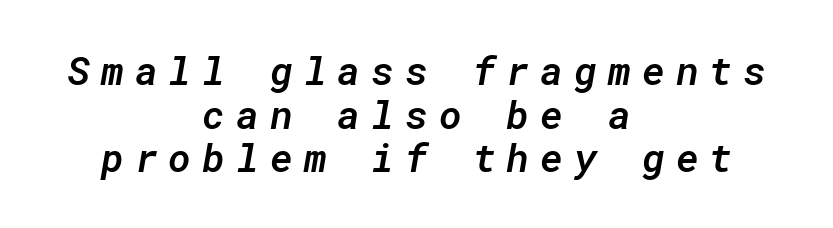
{"italic": "yes", "lean": "right", "slant_degrees": 10, "bold": "semi", "weight": "semibold", "width": "normal", "stroke_contrast": "low", "x_height": "medium", "monospaced": "yes", "underline": "no", "align": "center", "line_spacing": "tight", "line_spacing_ratio": 1.12, "letter_spacing": "wide", "letter_spacing_em": 0.28, "glyph_px": 39}
